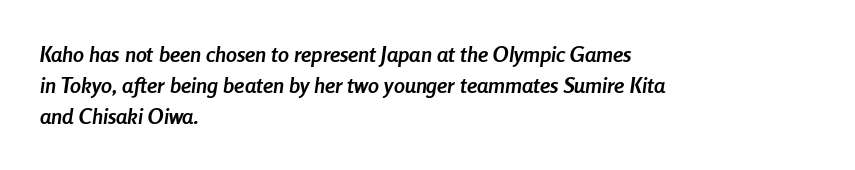
{"italic": "yes", "lean": "right", "slant_degrees": 8, "bold": "yes", "underline": "no", "align": "left", "line_spacing": "normal", "line_spacing_ratio": 1.4, "letter_spacing": "normal", "letter_spacing_em": 0.0, "glyph_px": 22}
